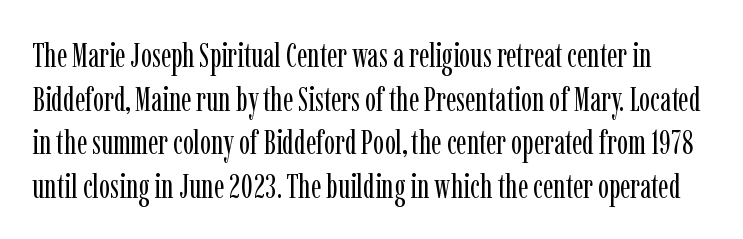
The image shows 33 px regular-weight, condensed serif type, upright; set normal line spacing (1.32x), normal letter spacing, not underlined; low stroke contrast and a medium x-height.
